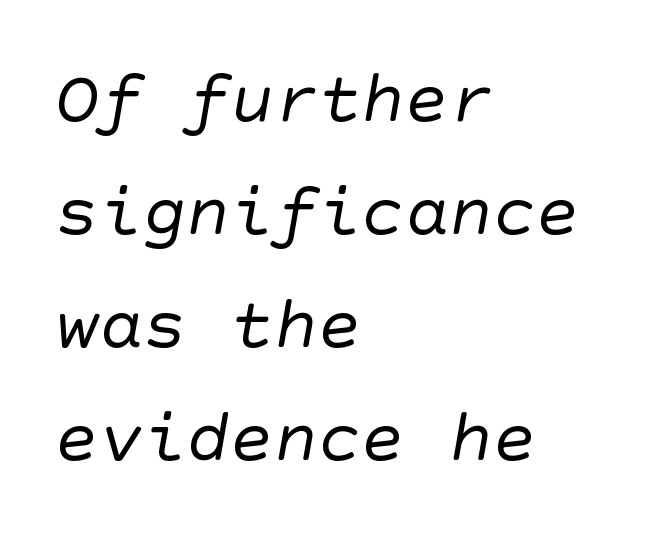
{"serif": "no", "bold": "no", "weight": "regular", "width": "normal", "stroke_contrast": "low", "x_height": "large", "underline": "no", "align": "left", "line_spacing": "normal", "line_spacing_ratio": 1.55, "letter_spacing": "normal", "letter_spacing_em": 0.0, "glyph_px": 73}
